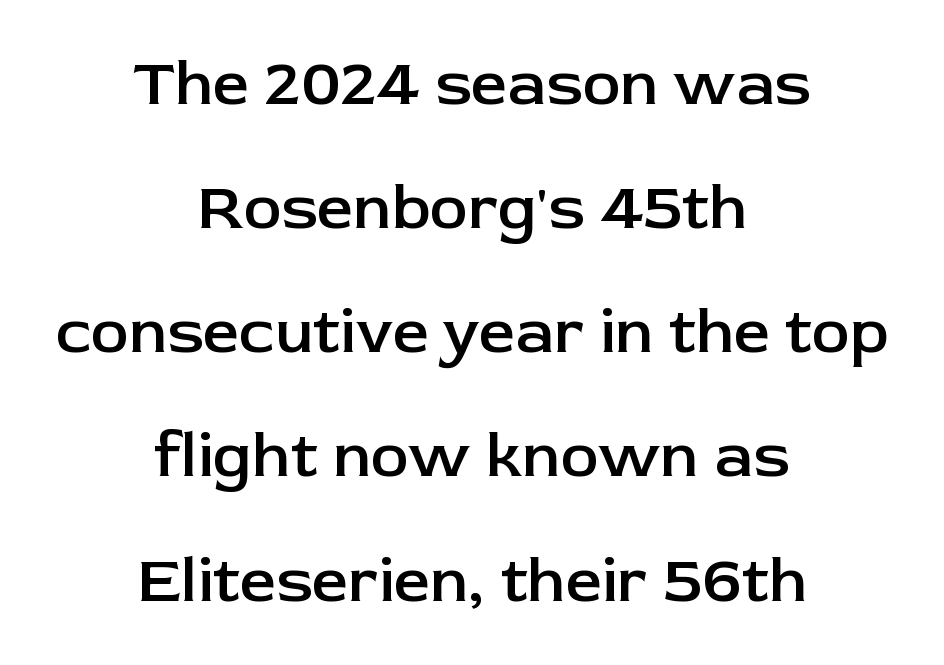
{"serif": "no", "italic": "no", "bold": "semi", "weight": "semibold", "width": "normal", "stroke_contrast": "low", "x_height": "medium", "monospaced": "no", "underline": "no", "align": "center", "line_spacing": "loose", "line_spacing_ratio": 1.94, "letter_spacing": "normal", "letter_spacing_em": 0.0, "glyph_px": 64}
